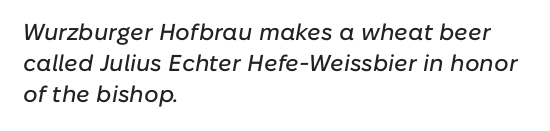
The image shows 23 px text type, italic (leaning right); set left-aligned, normal line spacing (1.35x), normal letter spacing, not underlined.
